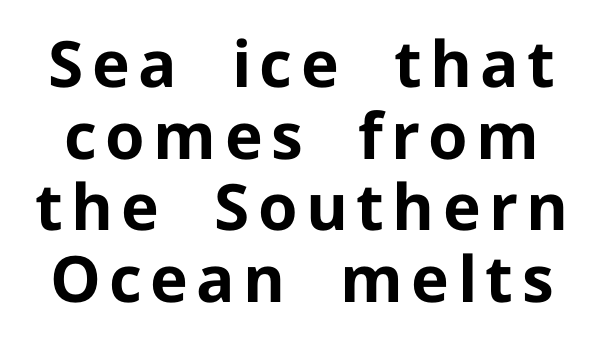
{"serif": "no", "italic": "no", "bold": "yes", "weight": "bold", "width": "normal", "stroke_contrast": "low", "x_height": "medium", "monospaced": "no", "underline": "no", "line_spacing": "tight", "line_spacing_ratio": 1.12, "glyph_px": 64}
